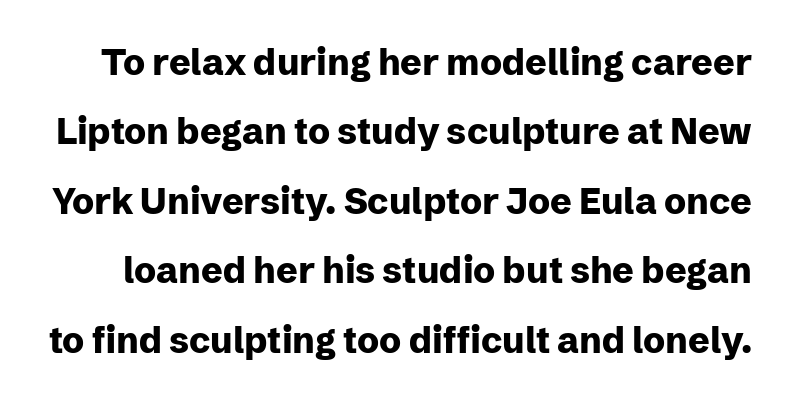
Q: Is the text bold? A: Yes.
Q: Is the text italic (slanted)? A: No, it is upright.
Q: Is the typeface a serif or a sans-serif typeface? A: Sans-serif.
Q: Is the text underlined? A: No.
Q: Is the spacing between letters normal or unusually wide? A: Normal.
Q: Is the spacing between lines tight, normal or loose? A: Loose.
Q: Width (condensed, normal, or wide)? A: Normal.
Q: Stroke contrast? A: Low.
Q: x-height? A: Medium.
Q: Monospaced? A: No.
